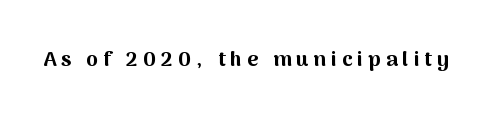
The image shows 21 px bold type, upright; set unusually wide letter spacing (+0.24 em), not underlined.
